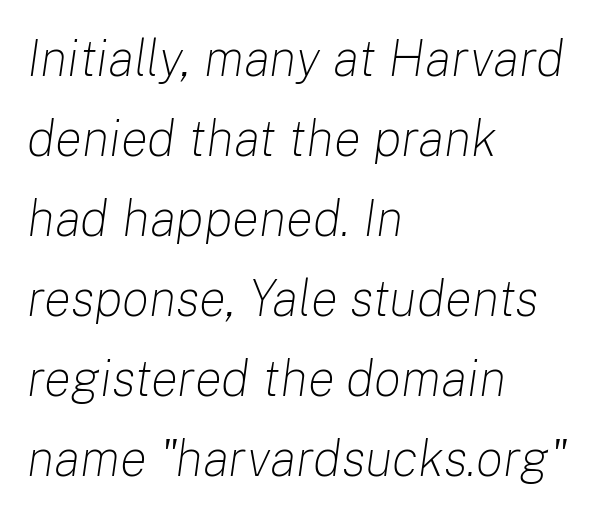
Summary of weight: not heavy and not bold. Character widths vary here, with narrow letters taking less room than wide ones. Quick note: italic. The lines are quadded left.
